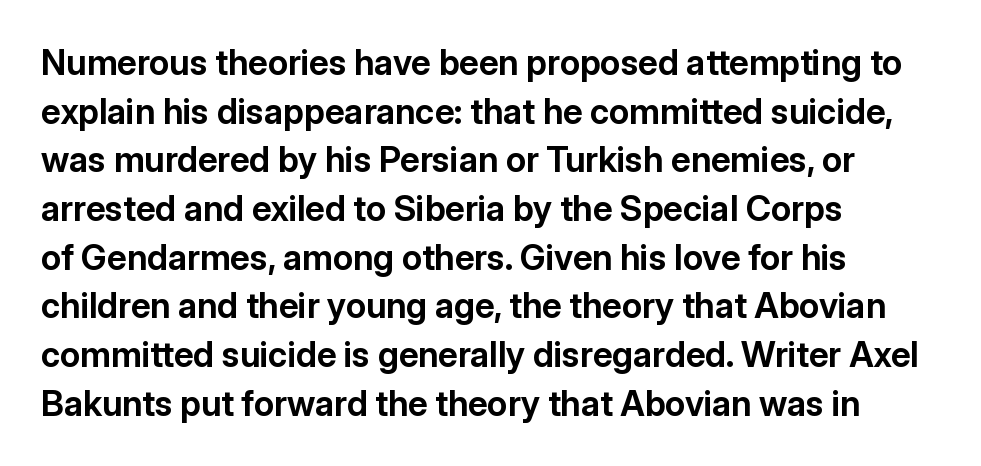
{"serif": "no", "italic": "no", "bold": "yes", "weight": "bold", "width": "normal", "stroke_contrast": "low", "x_height": "medium", "monospaced": "no", "underline": "no", "align": "left", "line_spacing": "normal", "line_spacing_ratio": 1.39, "letter_spacing": "normal", "letter_spacing_em": 0.0, "glyph_px": 35}
